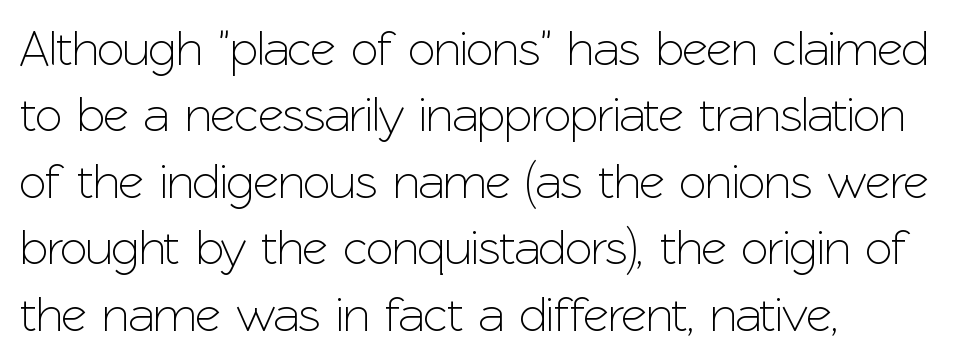
Q: Is the text italic (slanted)? A: No, it is upright.
Q: Is the typeface a serif or a sans-serif typeface? A: Sans-serif.
Q: Is the text underlined? A: No.
Q: How is the paragraph aligned? A: Left-aligned.
Q: Is the spacing between letters normal or unusually wide? A: Normal.
Q: Is the spacing between lines tight, normal or loose? A: Normal.
Q: Width (condensed, normal, or wide)? A: Normal.
Q: Stroke contrast? A: Low.
Q: x-height? A: Medium.
Q: Monospaced? A: No.
